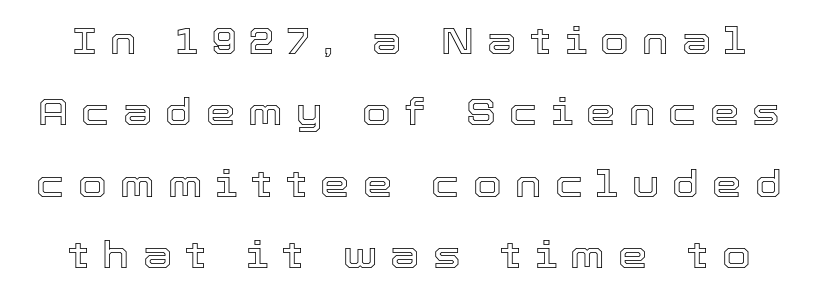
Q: Is the text italic (slanted)? A: No, it is upright.
Q: Is the text underlined? A: No.
Q: Is the spacing between letters normal or unusually wide? A: Unusually wide.
Q: Is the spacing between lines tight, normal or loose? A: Loose.
Q: Width (condensed, normal, or wide)? A: Normal.
Q: x-height? A: Medium.
Q: Monospaced? A: No.
